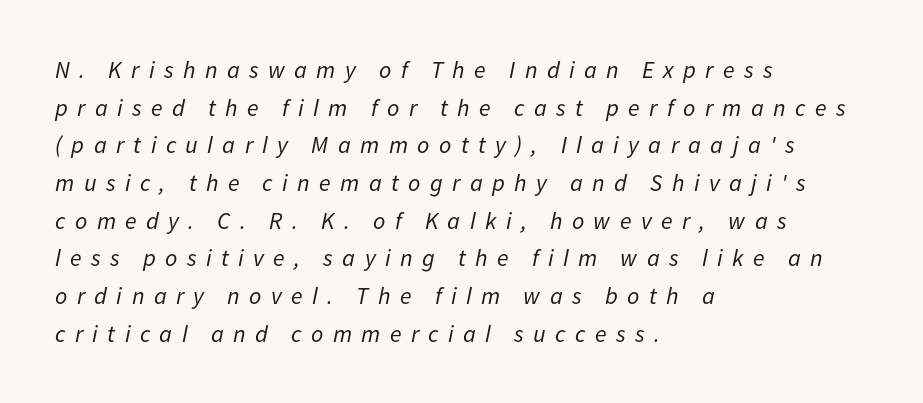
The image shows 24 px text type, italic (leaning right); set left-aligned, normal line spacing (1.57x), unusually wide letter spacing (+0.39 em), not underlined.
